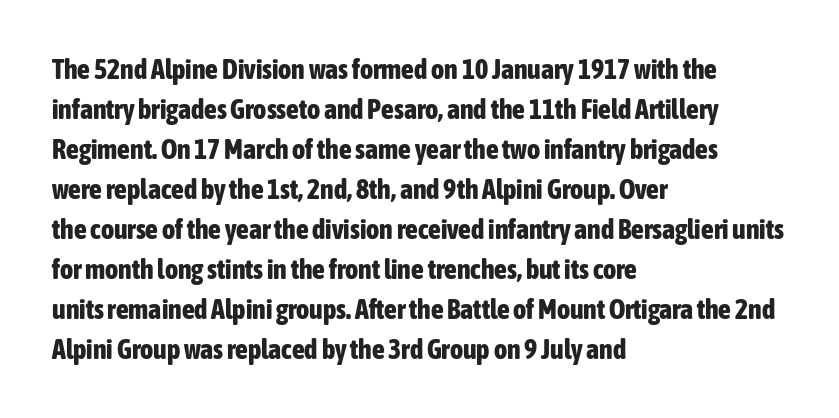
{"serif": "no", "italic": "no", "bold": "yes", "weight": "bold", "width": "condensed", "stroke_contrast": "low", "x_height": "medium", "monospaced": "no", "underline": "no", "align": "left", "line_spacing": "normal", "line_spacing_ratio": 1.43, "letter_spacing": "normal", "letter_spacing_em": 0.0, "glyph_px": 28}
